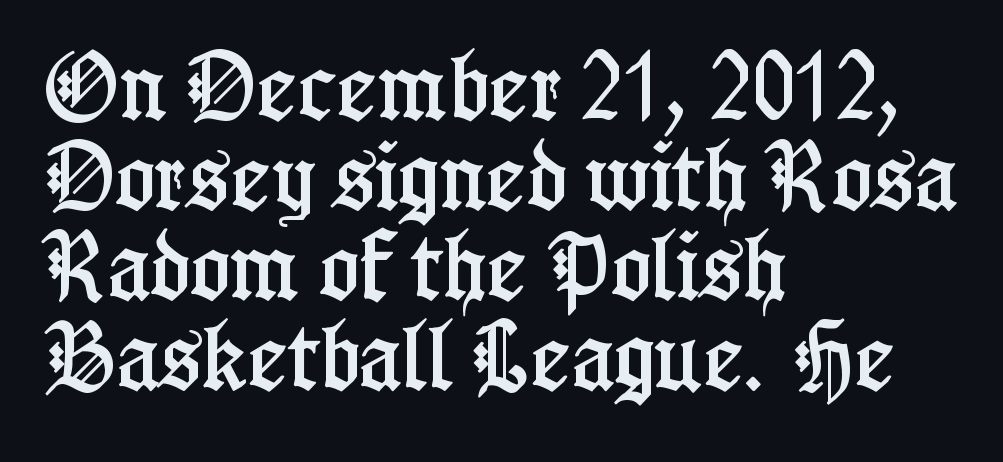
The image shows 75 px condensed serif type, upright; set left-aligned, line spacing 1.2x, normal letter spacing, not underlined; low stroke contrast and a medium x-height.
